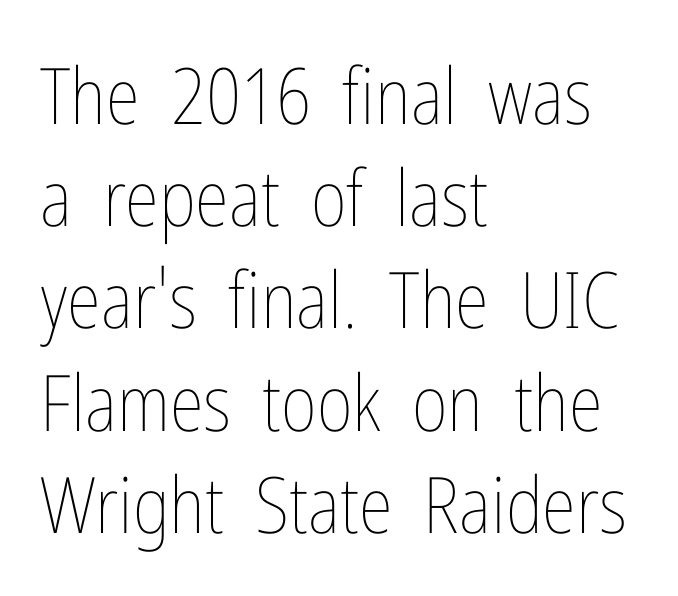
Vertically, the passage feels balanced, rows spaced as you'd expect. Designer's note — italics off, roman on. The string is rendered with underlining switched off. These lines stack with their left ends in a neat column. The letterforms sit at book weight or below. Does extra space separate the letters? No, they use regular spacing.
